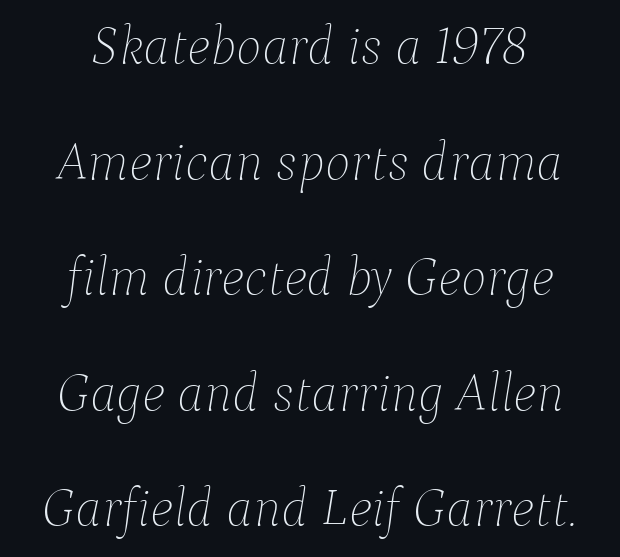
The image shows 54 px thin type, italic (leaning right); set centered, loose line spacing (2.14x), normal letter spacing, not underlined; low stroke contrast and a medium x-height.
